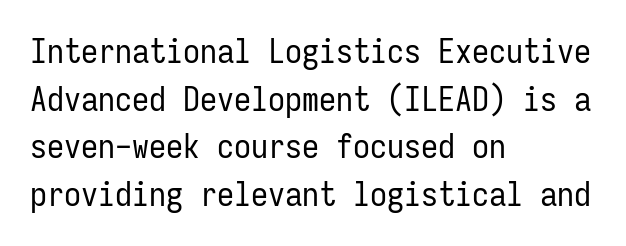
Q: Is the text bold? A: No.
Q: Is the text italic (slanted)? A: No, it is upright.
Q: Is the typeface a serif or a sans-serif typeface? A: Sans-serif.
Q: Is the text underlined? A: No.
Q: How is the paragraph aligned? A: Left-aligned.
Q: Is the spacing between letters normal or unusually wide? A: Normal.
Q: Is the spacing between lines tight, normal or loose? A: Normal.
Q: Width (condensed, normal, or wide)? A: Condensed.
Q: Stroke contrast? A: Low.
Q: x-height? A: Medium.
Q: Monospaced? A: Yes.
